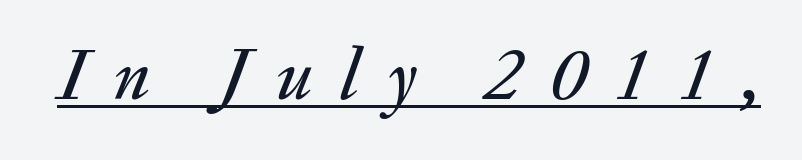
The image shows 75 px text type, italic (leaning right); set unusually wide letter spacing (+0.37 em), underlined; medium stroke contrast and a small x-height.
